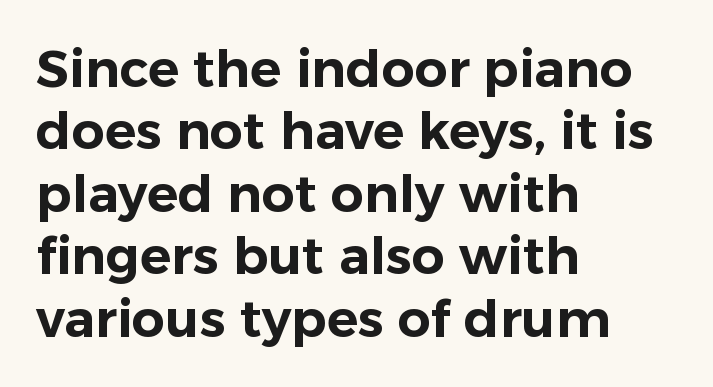
The image shows 52 px sans-serif type, upright; set left-aligned, line spacing 1.2x, normal letter spacing, not underlined; low stroke contrast and a medium x-height.
